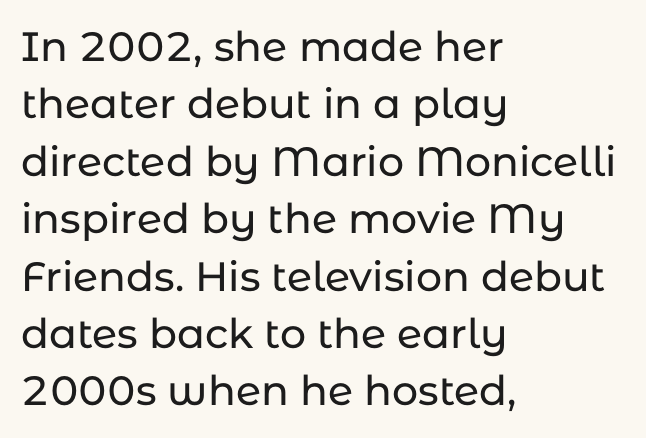
Each new line begins a customary step beneath the previous one. The rendering uses natural spacing where letterforms have individual widths. This sample uses a sans-serif face. These lines are set flush left with a ragged right edge.
